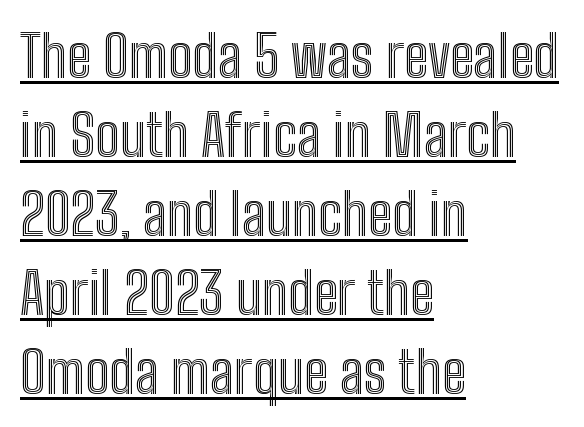
The image shows 58 px condensed type, upright; set left-aligned, normal line spacing (1.36x), normal letter spacing, underlined; a medium x-height.
